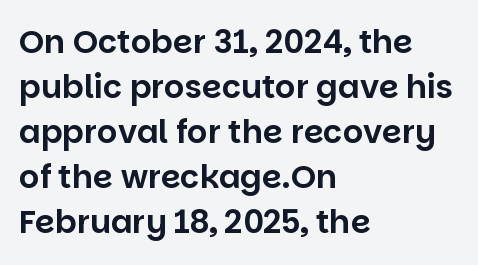
Italic: no, the glyphs are upright roman. You could not count columns in this text — the font is proportionally spaced. Evenly set lines give the paragraph a standard silhouette. Decoration check: the copy has no underline.
